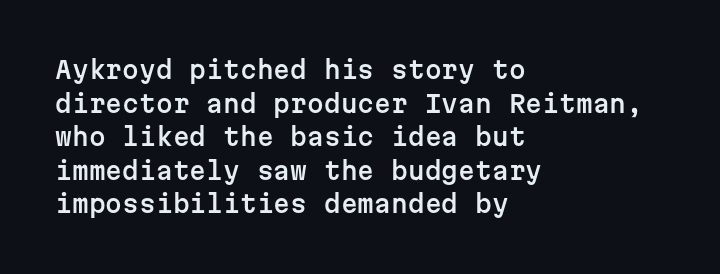
The image shows 24 px text type, upright; set left-aligned, normal line spacing (1.4x), normal letter spacing, not underlined.
